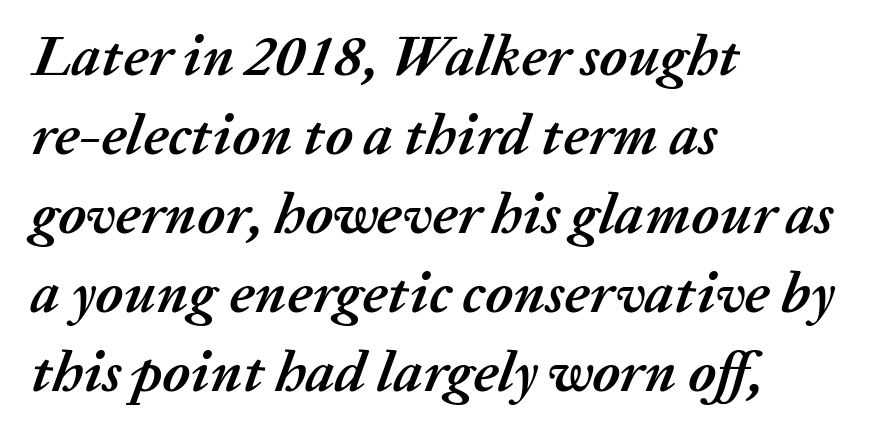
{"italic": "yes", "lean": "right", "slant_degrees": 20, "bold": "yes", "weight": "semibold", "width": "normal", "stroke_contrast": "medium", "x_height": "medium", "monospaced": "no", "underline": "no", "align": "left", "line_spacing": "normal", "line_spacing_ratio": 1.36, "letter_spacing": "normal", "letter_spacing_em": 0.0, "glyph_px": 58}
